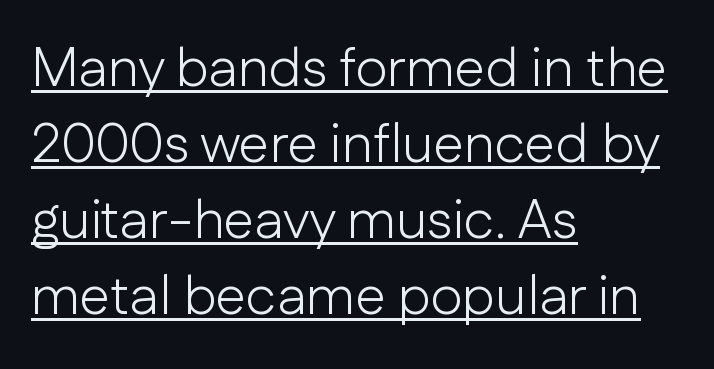
{"serif": "no", "italic": "no", "bold": "no", "weight": "light", "width": "normal", "stroke_contrast": "low", "x_height": "medium", "monospaced": "no", "underline": "yes", "align": "left", "line_spacing": "normal", "line_spacing_ratio": 1.38, "letter_spacing": "normal", "letter_spacing_em": 0.0, "glyph_px": 55}
